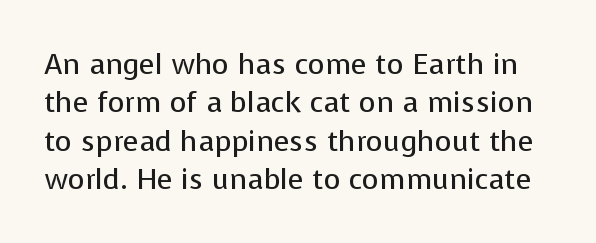
Q: Is the text bold? A: No.
Q: Is the text italic (slanted)? A: No, it is upright.
Q: Is the typeface a serif or a sans-serif typeface? A: Sans-serif.
Q: Is the text underlined? A: No.
Q: Is the spacing between letters normal or unusually wide? A: Normal.
Q: Is the spacing between lines tight, normal or loose? A: Normal.
Q: Width (condensed, normal, or wide)? A: Normal.
Q: Stroke contrast? A: Low.
Q: x-height? A: Medium.
Q: Monospaced? A: No.
